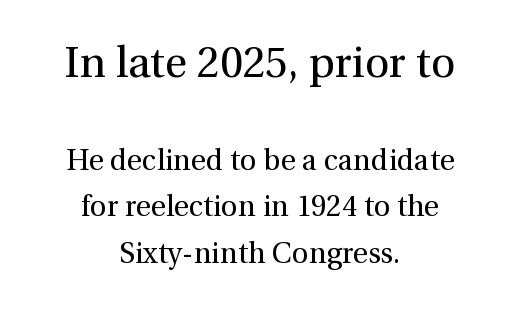
Q: Is the text bold? A: No.
Q: Is the text italic (slanted)? A: No, it is upright.
Q: Is the typeface a serif or a sans-serif typeface? A: Serif.
Q: Is the text underlined? A: No.
Q: How is the paragraph aligned? A: Centered.
Q: Is the spacing between letters normal or unusually wide? A: Normal.
Q: Is the spacing between lines tight, normal or loose? A: Normal.
Q: Which block of text is set in a larger size, the first (top) or the second (bottom)? A: The first (top) one.
Q: Width (condensed, normal, or wide)? A: Normal.
Q: x-height? A: Medium.
Q: Monospaced? A: No.
